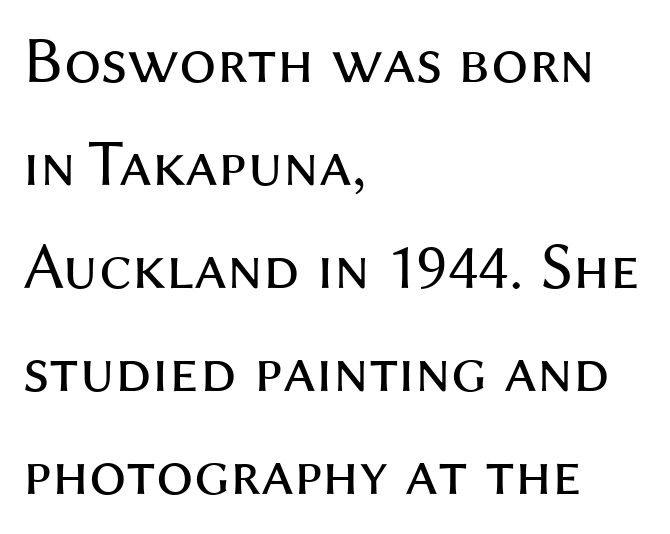
The image shows 66 px regular-weight sans-serif type, upright; set left-aligned, normal line spacing (1.56x), normal letter spacing, not underlined; medium stroke contrast and a medium x-height.
